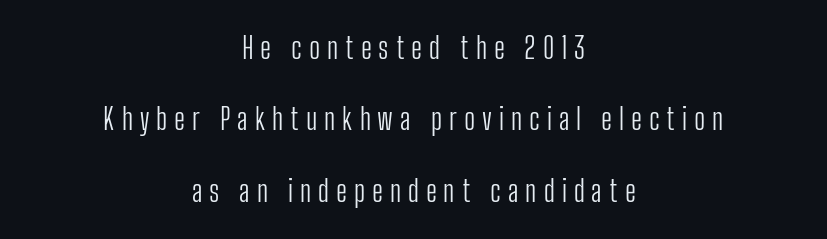
No word sits above an underline. Caption: expanded tracking, letters set apart. The face used here is a sans, in the tradition of grotesques and geometrics. Think of a printed novel: that variable character pitch is what you see here.
